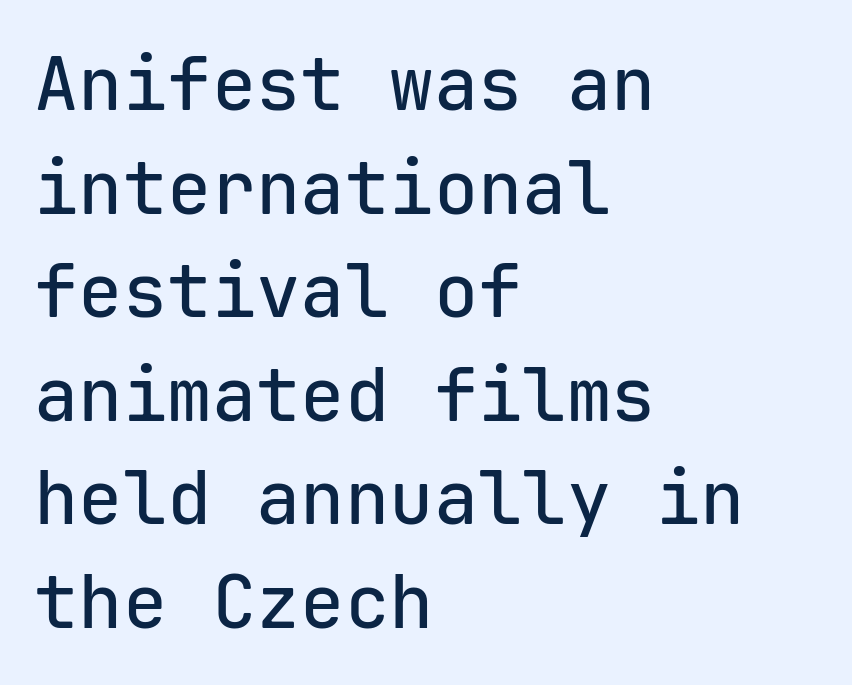
{"serif": "no", "italic": "no", "width": "normal", "stroke_contrast": "low", "x_height": "medium", "monospaced": "yes", "underline": "no", "align": "left", "line_spacing": "normal", "line_spacing_ratio": 1.4, "letter_spacing": "normal", "letter_spacing_em": 0.0, "glyph_px": 74}
